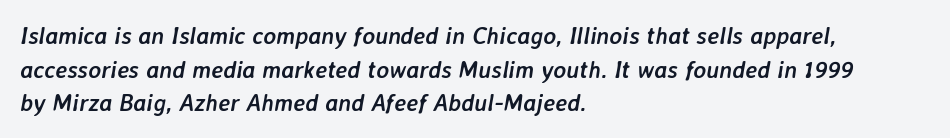
The image shows 24 px bold type, italic (leaning right); set left-aligned, normal line spacing (1.4x), normal letter spacing, not underlined.
